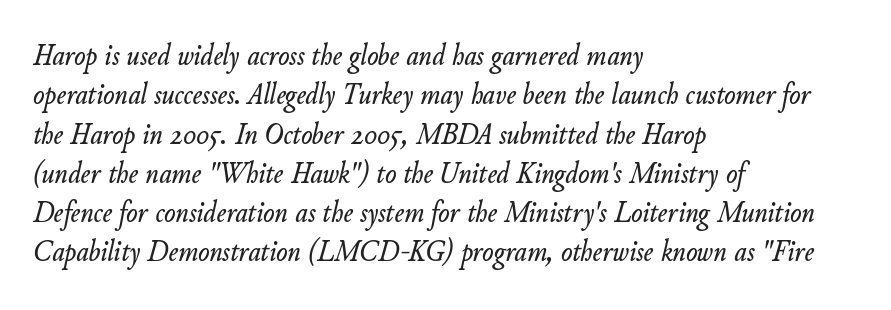
A student would call this left alignment; a typographer would say flush left, rag right. No word sits above an underline. Slant detected: the letters are inclined. Is this a fixed-width face? No — the glyphs have proportional, varying widths.
